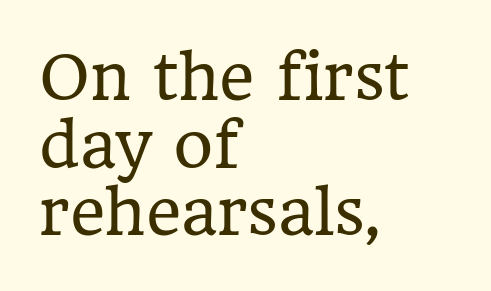
{"serif": "yes", "italic": "no", "bold": "no", "weight": "regular", "width": "normal", "stroke_contrast": "low", "x_height": "medium", "monospaced": "no", "underline": "no", "align": "left", "line_spacing": "tight", "line_spacing_ratio": 1.11, "letter_spacing": "normal", "letter_spacing_em": 0.0, "glyph_px": 61}
